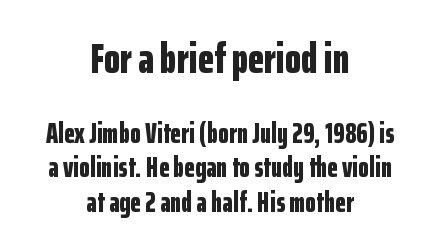
The image shows 42 px bold, condensed sans-serif type, upright; set centered, line spacing 1.24x, normal letter spacing, not underlined; the first (top) block is 1.5x larger; low stroke contrast and a medium x-height.
